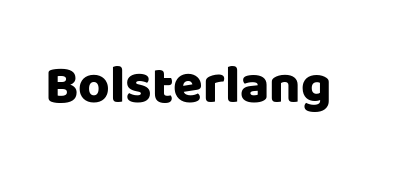
The image shows 54 px sans-serif type, upright; set normal letter spacing, not underlined; low stroke contrast and a large x-height.
